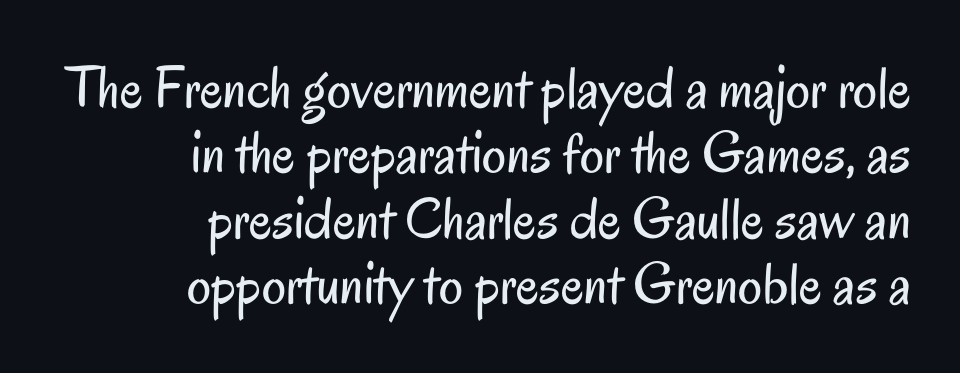
The image shows 60 px regular-weight, condensed sans-serif type, upright; set right-aligned, tight line spacing (1.09x), normal letter spacing, not underlined; low stroke contrast and a small x-height.
